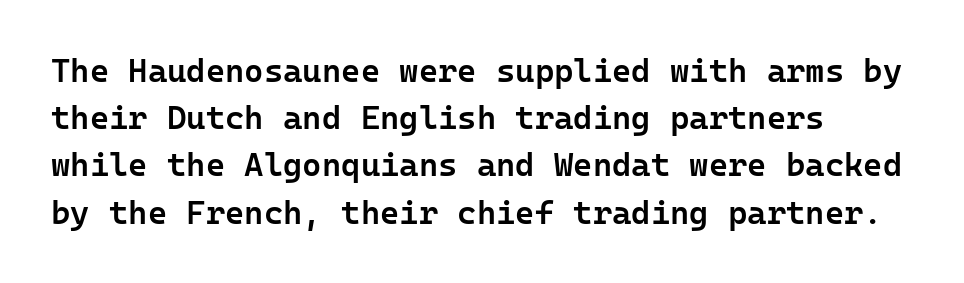
Q: Is the text bold? A: Semi-bold.
Q: Is the text italic (slanted)? A: No, it is upright.
Q: Is the typeface a serif or a sans-serif typeface? A: Sans-serif.
Q: Is the text underlined? A: No.
Q: How is the paragraph aligned? A: Left-aligned.
Q: Is the spacing between letters normal or unusually wide? A: Normal.
Q: Is the spacing between lines tight, normal or loose? A: Normal.
Q: Width (condensed, normal, or wide)? A: Normal.
Q: Stroke contrast? A: Low.
Q: x-height? A: Medium.
